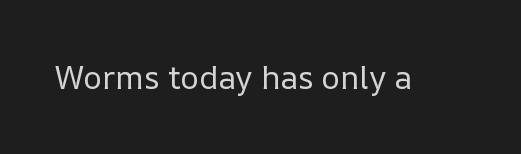
{"italic": "no", "bold": "no", "weight": "regular", "width": "normal", "stroke_contrast": "low", "x_height": "medium", "monospaced": "no", "underline": "no", "letter_spacing": "normal", "letter_spacing_em": 0.0, "glyph_px": 32}
